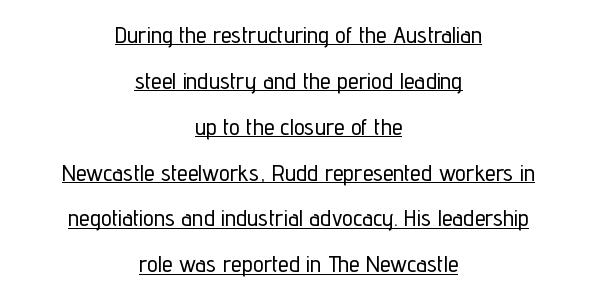
{"italic": "no", "underline": "yes", "align": "center", "line_spacing": "loose", "line_spacing_ratio": 1.91, "letter_spacing": "normal", "letter_spacing_em": 0.0, "glyph_px": 24}
